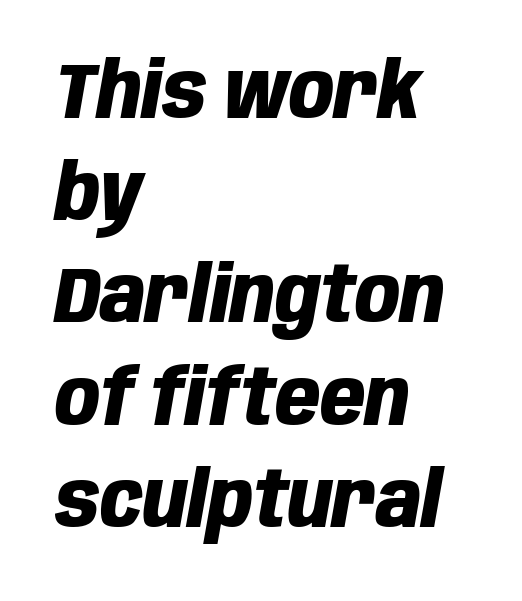
Posture: slanted. Underline: absent. Think of a printed novel: that variable character pitch is what you see here. Weight check: bold — yes, fully. The gaps between neighbouring characters are ordinary and unremarkable. The line-height multiplier appears to be the usual default.
